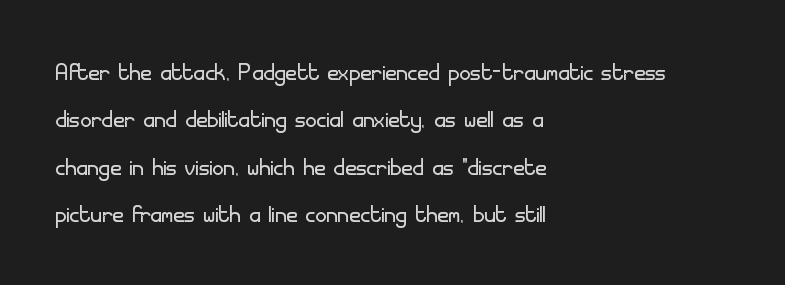
The image shows 31 px light sans-serif type, upright; set left-aligned, normal line spacing (1.53x), normal letter spacing, not underlined; low stroke contrast and a small x-height.
